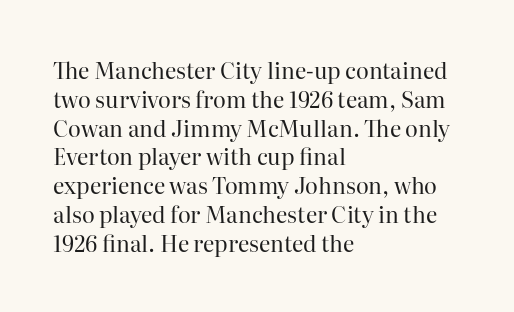
No extra ink here — the face is not bold. The ragged edge is on the right, which tells us the setting is flush left. Decoration check: the copy has no underline. Between one letter and the next there's only the usual sliver of space. No italicization has been applied; the sample stays upright. Successive baselines arrive at the customary interval.
